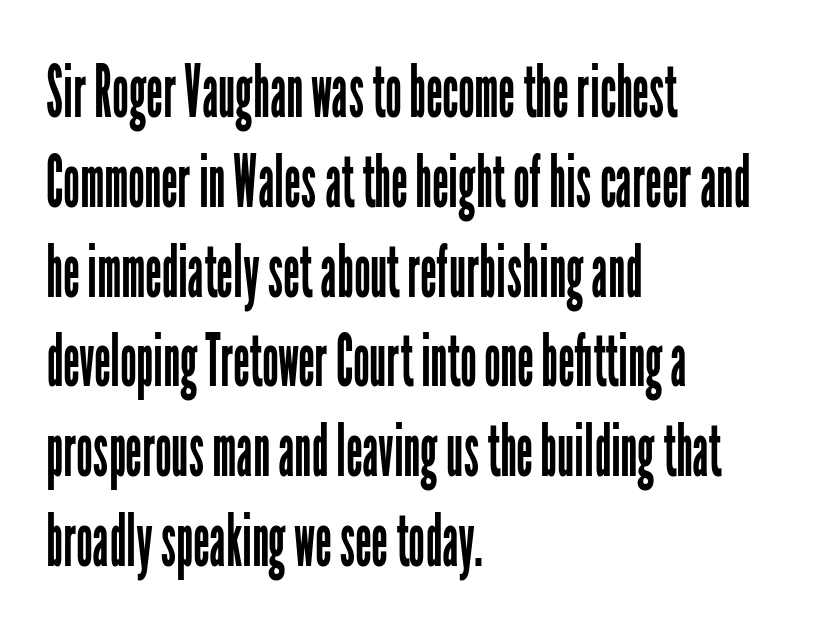
Q: Is the text bold? A: No.
Q: Is the text italic (slanted)? A: No, it is upright.
Q: Is the typeface a serif or a sans-serif typeface? A: Sans-serif.
Q: Is the text underlined? A: No.
Q: How is the paragraph aligned? A: Left-aligned.
Q: Is the spacing between letters normal or unusually wide? A: Normal.
Q: Width (condensed, normal, or wide)? A: Condensed.
Q: Stroke contrast? A: Low.
Q: x-height? A: Medium.
Q: Monospaced? A: No.
